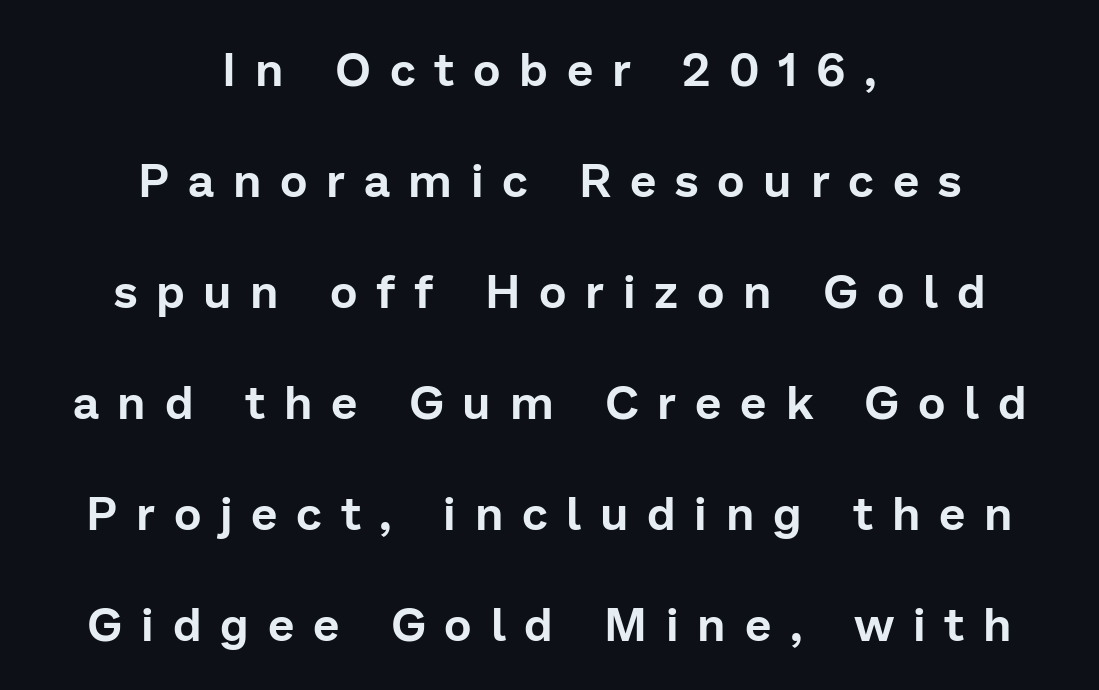
Short note: letters widely spaced. Clear beneath every line of the passage. The leading is generous, giving the passage an open texture. Nope, no serifs anywhere on these letters. The passage shown is typed in a proportional face where columns would drift.
